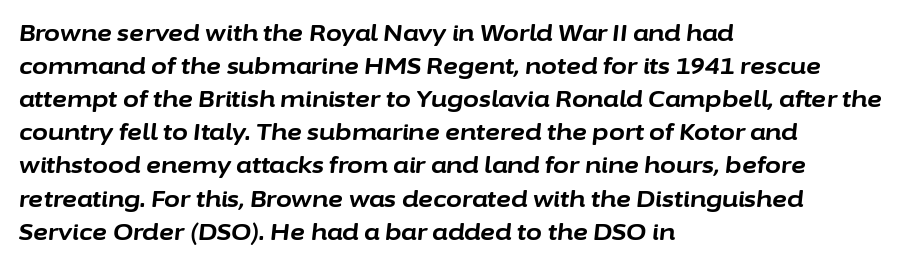
The axis of the letterforms is tilted away from vertical. The paragraph shown leans on its left margin. Each glyph is drawn with heavy, bold strokes. Horizontal bands of white between lines are of average thickness. Standard letterfit; no display-style spreading of the glyphs. Honestly, there is no underline to notice here at all.
